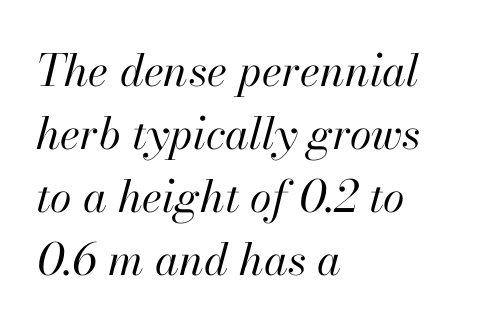
Is this a heavy cut? Hardly; it is regular or lighter. Visually the block forms a straight wall on the left and a jagged coastline on the right. If you measured baseline to baseline, you'd find a middling distance. The glyphs look as if they've been sheared to an angle. Note the varied advance widths — an 'i' is clearly narrower than an 'm'. Students, note that the glyphs here touch the page at normal intervals.
